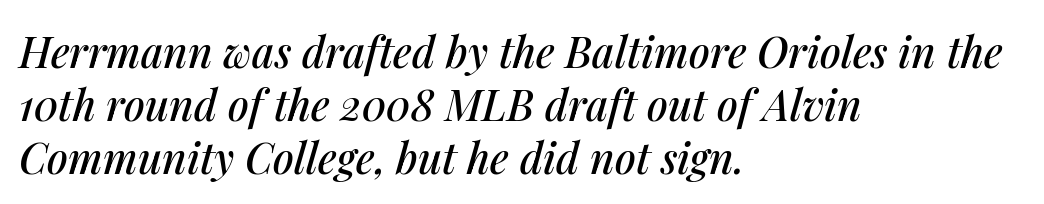
The image shows 42 px text type, italic (leaning right); set left-aligned, normal line spacing (1.26x), normal letter spacing, not underlined; medium stroke contrast and a medium x-height.
